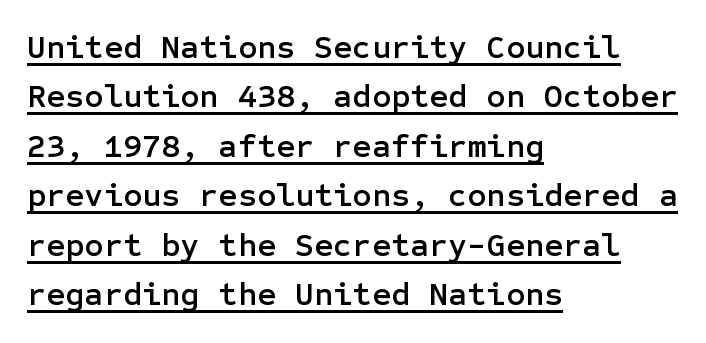
Q: Is the text italic (slanted)? A: No, it is upright.
Q: Is the typeface a serif or a sans-serif typeface? A: Sans-serif.
Q: Is the text underlined? A: Yes.
Q: How is the paragraph aligned? A: Left-aligned.
Q: Is the spacing between letters normal or unusually wide? A: Normal.
Q: Is the spacing between lines tight, normal or loose? A: Normal.
Q: Width (condensed, normal, or wide)? A: Normal.
Q: Stroke contrast? A: Low.
Q: x-height? A: Medium.
